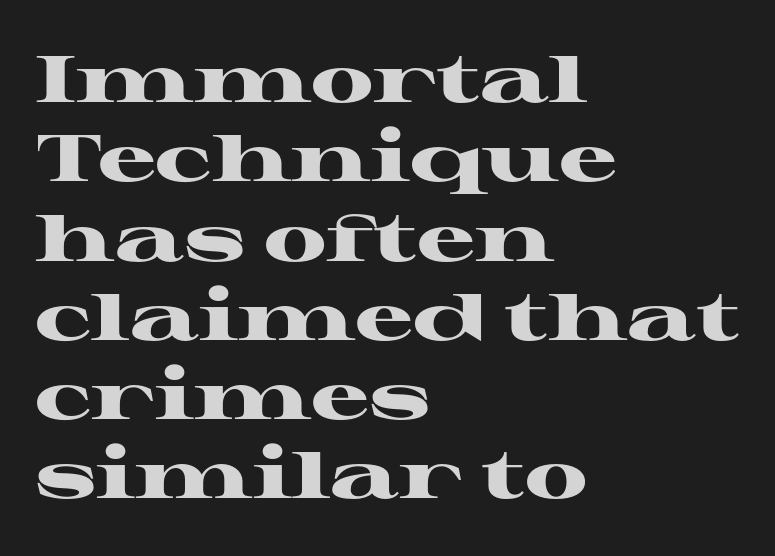
This sample has the flowing, uneven cadence of proportional lettering. Is the letter spacing exaggerated? No — it looks like the ordinary default. The gap between lines stays unmarked. One-word summary of the alignment: left.
